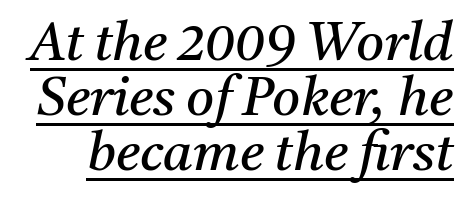
Between one letter and the next there's only the usual sliver of space. Every character sits at an angle, as italics do. Cramped leading. The cut favours lightness, reaching ordinary text weight at its darkest.
